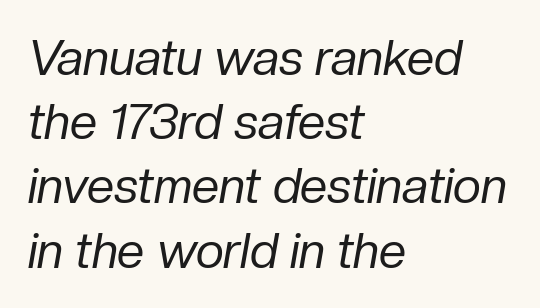
{"italic": "yes", "lean": "right", "slant_degrees": 10, "bold": "no", "weight": "regular", "width": "normal", "stroke_contrast": "low", "x_height": "medium", "monospaced": "no", "underline": "no", "align": "left", "line_spacing": "normal", "line_spacing_ratio": 1.31, "letter_spacing": "normal", "letter_spacing_em": 0.0, "glyph_px": 49}
